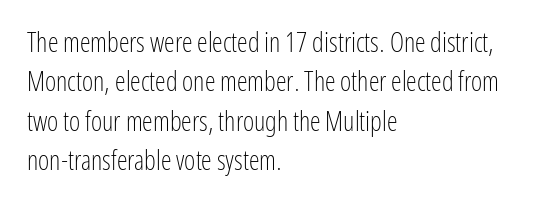
The image shows 27 px text type, upright; set left-aligned, normal line spacing (1.46x), normal letter spacing, not underlined.
